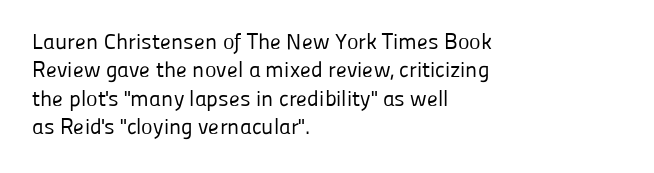
Q: Is the text bold? A: No.
Q: Is the text italic (slanted)? A: No, it is upright.
Q: Is the text underlined? A: No.
Q: How is the paragraph aligned? A: Left-aligned.
Q: Is the spacing between letters normal or unusually wide? A: Normal.
Q: Is the spacing between lines tight, normal or loose? A: Normal.
